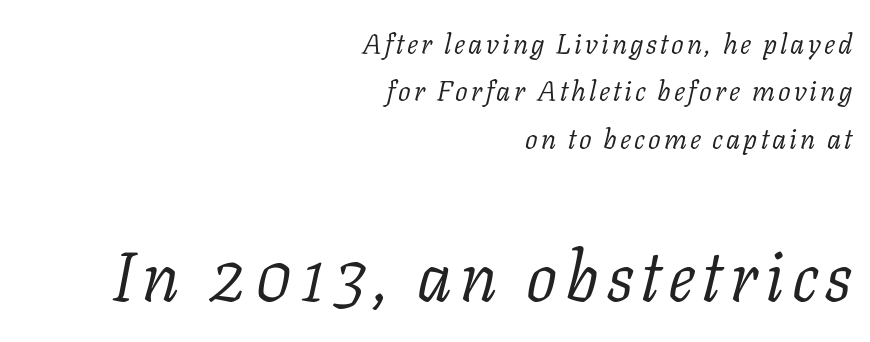
Font category for this specimen: serif. The passage shown is not underscored anywhere. Is the type slanted? Yes — the strokes lean at a clear angle. Line ends are locked; line starts wander.
